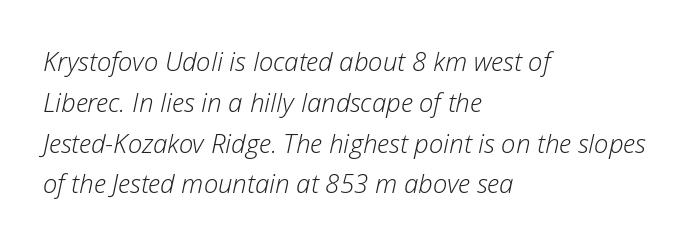
The image shows 26 px text type, italic (leaning right); set left-aligned, normal line spacing (1.57x), normal letter spacing, not underlined.
